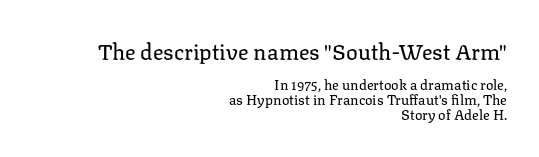
The image shows 22 px text type, upright; set right-aligned, tight line spacing (1.04x), normal letter spacing, not underlined; the first (top) block is 1.57x larger.
